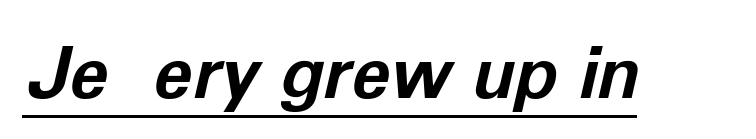
{"italic": "yes", "lean": "right", "slant_degrees": 12, "bold": "yes", "weight": "bold", "width": "normal", "stroke_contrast": "low", "x_height": "medium", "monospaced": "no", "underline": "yes", "letter_spacing": "normal", "letter_spacing_em": 0.0, "glyph_px": 71}
